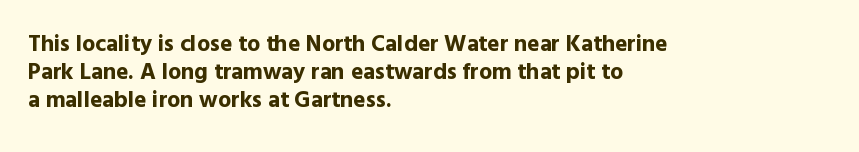
The image shows 23 px bold type, upright; set left-aligned, line spacing 1.21x, normal letter spacing, not underlined.
